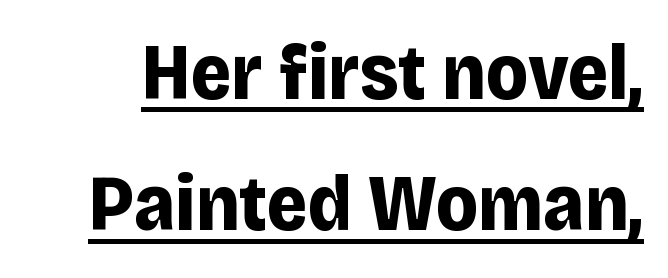
The image shows 79 px bold sans-serif type, upright; set normal line spacing (1.66x), normal letter spacing, underlined; low stroke contrast and a large x-height.
